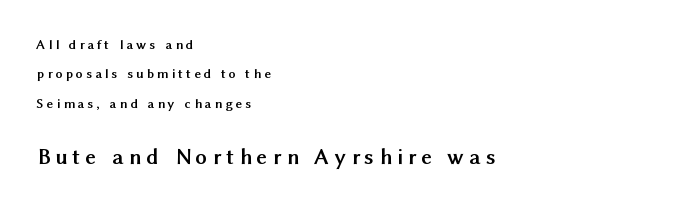
{"italic": "no", "bold": "yes", "underline": "no", "align": "left", "line_spacing": "loose", "line_spacing_ratio": 2.1, "letter_spacing": "wide", "letter_spacing_em": 0.23, "larger_block": "second", "size_ratio": 1.64, "glyph_px": 23}
